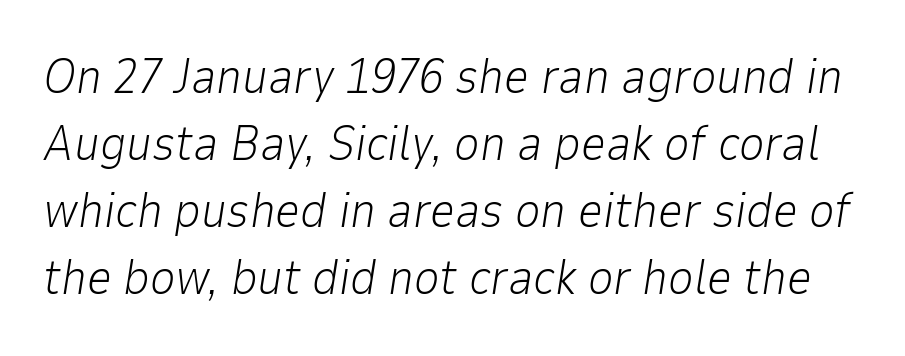
The image shows 49 px light type, italic (leaning right); set normal line spacing (1.37x), normal letter spacing, not underlined; low stroke contrast and a medium x-height.
